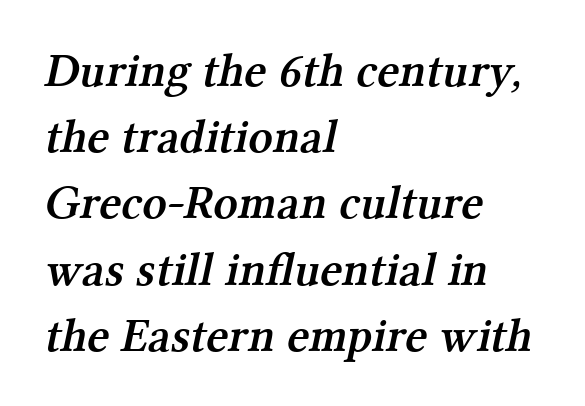
The passage shown has conventional tracking throughout. Bare-footed words on every line. Spacing verdict: proportional, widths tailored to each character. These lines sit exactly where default settings would place them. The type family on display is of the serif kind.
